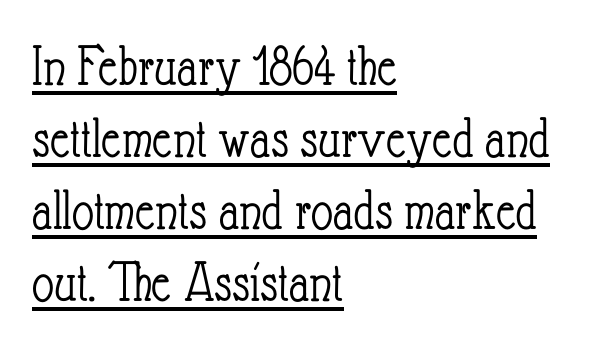
{"italic": "no", "bold": "no", "weight": "light", "width": "condensed", "stroke_contrast": "low", "x_height": "small", "monospaced": "no", "underline": "yes", "align": "left", "line_spacing_ratio": 1.2, "letter_spacing": "normal", "letter_spacing_em": 0.0, "glyph_px": 60}
